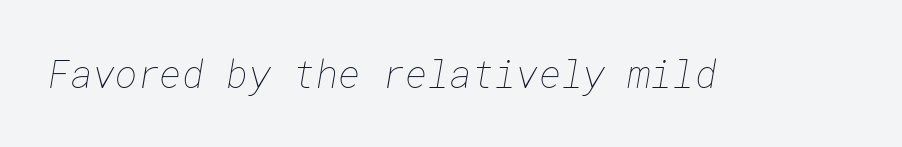
The cut favours lightness, reaching ordinary text weight at its darkest. The words here are not underlined. This sample uses plain, unmodified letter spacing.
